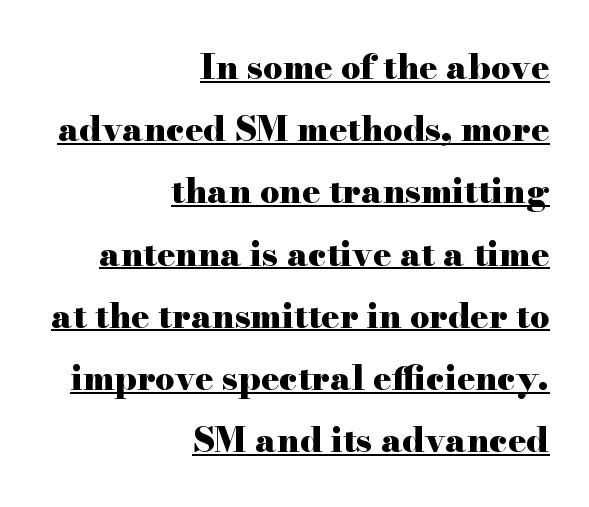
Q: Is the text bold? A: Yes.
Q: Is the text italic (slanted)? A: No, it is upright.
Q: Is the typeface a serif or a sans-serif typeface? A: Serif.
Q: Is the text underlined? A: Yes.
Q: How is the paragraph aligned? A: Right-aligned.
Q: Is the spacing between letters normal or unusually wide? A: Normal.
Q: Width (condensed, normal, or wide)? A: Wide.
Q: Stroke contrast? A: High.
Q: x-height? A: Small.
Q: Monospaced? A: No.
